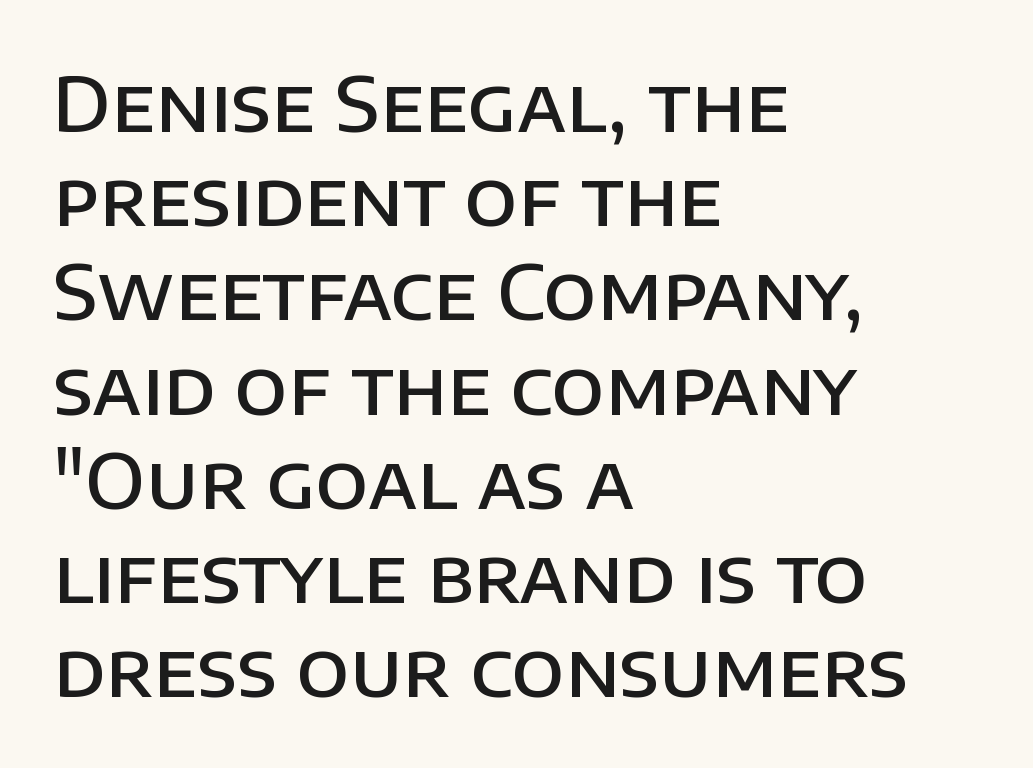
{"serif": "no", "italic": "no", "bold": "semi", "weight": "semibold", "width": "normal", "stroke_contrast": "low", "x_height": "large", "monospaced": "no", "underline": "no", "align": "left", "line_spacing_ratio": 1.24, "letter_spacing": "normal", "letter_spacing_em": 0.0, "glyph_px": 76}
